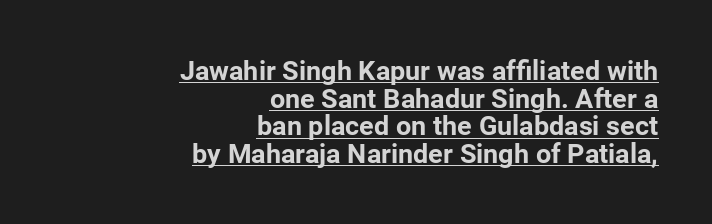
{"italic": "no", "bold": "yes", "underline": "yes", "align": "right", "line_spacing": "tight", "line_spacing_ratio": 1.02, "letter_spacing": "normal", "letter_spacing_em": 0.0, "glyph_px": 27}
